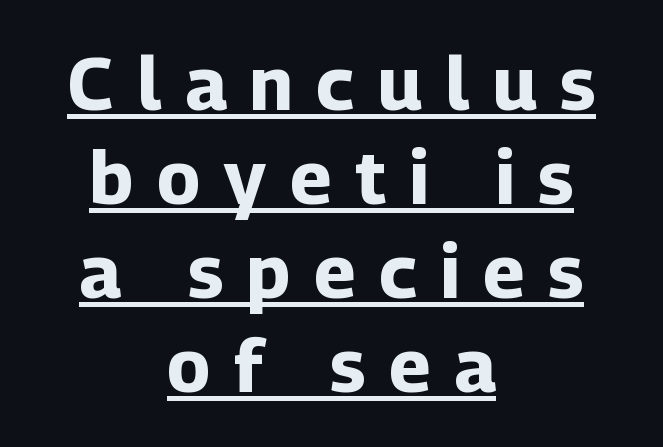
Looks like regular typesetting: each glyph gets only the width it needs. Every stem runs plumb, perpendicular to the baseline. This rendering uses center alignment, leaving both contours irregular but symmetric. What's the leading like? Ordinary, nothing unusual. To sum up the face: it is a sans, with no serifs.
